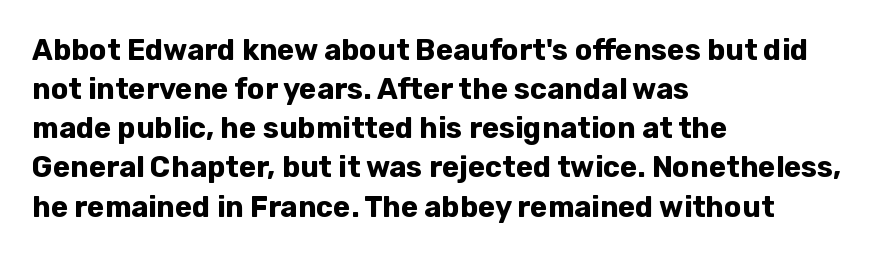
Does the leading feel generous? No, just average. The tracking reads as untouched default to a designer's eye. You can tell it's not italic because the verticals are truly vertical. These lines are composed in type without serifs.
